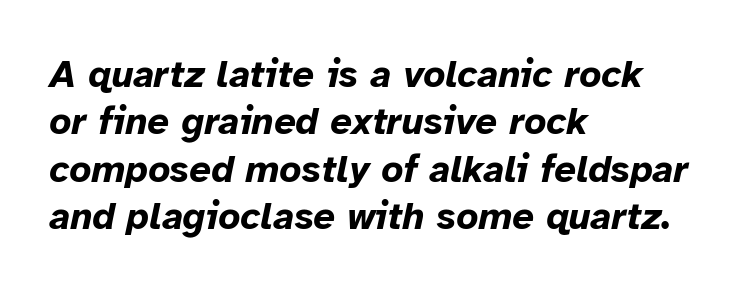
Characters are canted at an angle relative to the baseline's perpendicular. The font is running at its bold setting. Do the characters align in a grid? No, the font is proportional. Only glyphs here, with clear space below each row.
